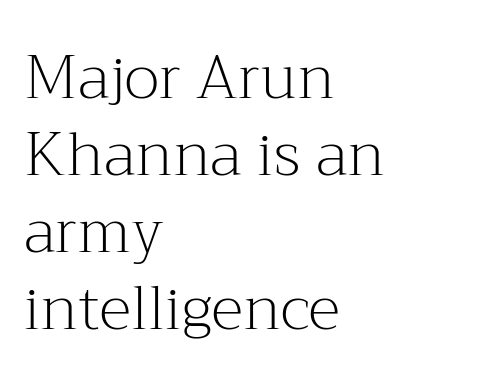
{"serif": "yes", "italic": "no", "bold": "no", "weight": "light", "width": "normal", "stroke_contrast": "medium", "x_height": "medium", "monospaced": "no", "underline": "no", "align": "left", "line_spacing": "normal", "line_spacing_ratio": 1.26, "letter_spacing": "normal", "letter_spacing_em": 0.0, "glyph_px": 61}
